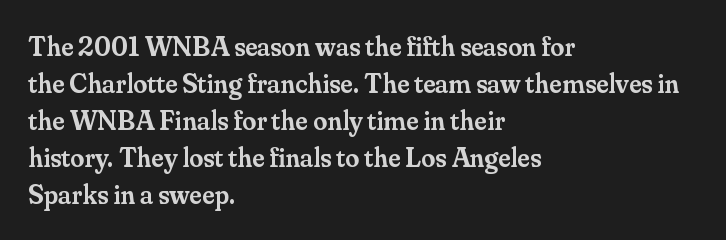
The axis of the letterforms is exactly vertical. The face used here is proportionally spaced, like ordinary book or web type. This sample keeps an unexceptional amount of space between lines. Observe the serifs anchoring each vertical stroke in this sample.
